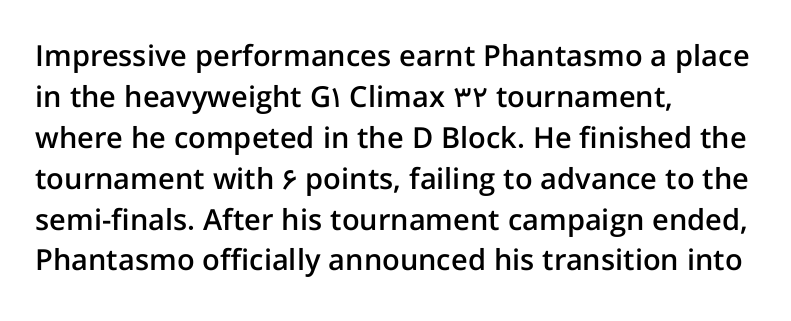
{"serif": "no", "italic": "no", "bold": "semi", "weight": "semibold", "width": "normal", "stroke_contrast": "low", "x_height": "medium", "monospaced": "no", "underline": "no", "align": "left", "line_spacing": "normal", "line_spacing_ratio": 1.41, "letter_spacing": "normal", "letter_spacing_em": 0.0, "glyph_px": 29}
